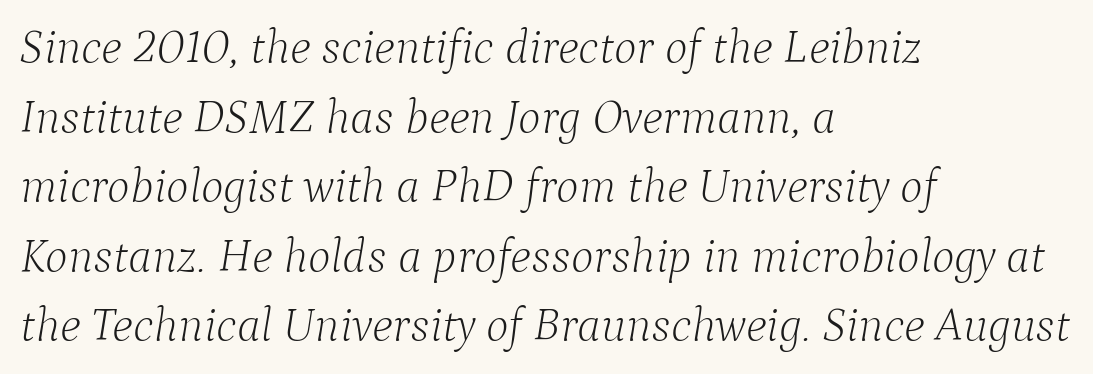
{"serif": "yes", "italic": "yes", "lean": "right", "slant_degrees": 9, "bold": "no", "weight": "light", "width": "normal", "stroke_contrast": "low", "x_height": "medium", "monospaced": "no", "underline": "no", "align": "left", "line_spacing": "normal", "line_spacing_ratio": 1.45, "letter_spacing": "normal", "letter_spacing_em": 0.0, "glyph_px": 48}
